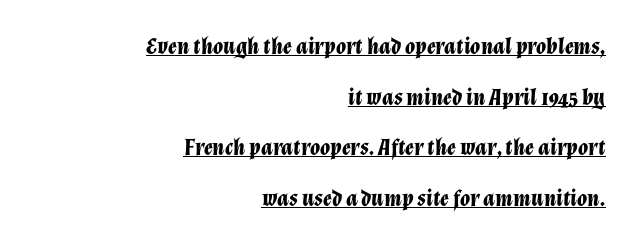
The image shows 23 px bold type, italic (leaning right); set right-aligned, loose line spacing (2.2x), normal letter spacing, underlined.
